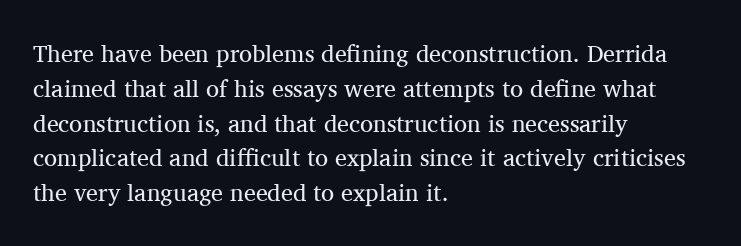
{"italic": "no", "bold": "no", "underline": "no", "align": "left", "line_spacing": "normal", "line_spacing_ratio": 1.45, "letter_spacing": "normal", "letter_spacing_em": 0.0, "glyph_px": 24}
